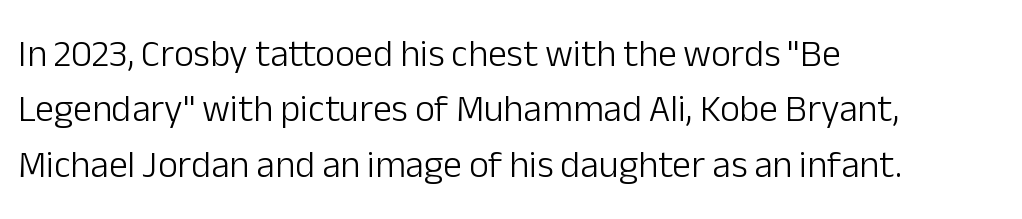
Character widths vary here, with narrow letters taking less room than wide ones. A light-to-regular cut is what we see here. Classification — sans serif. A typesetter would mark this as roman, not italic. The lines are quadded left. Underlining? Definitely not there.
